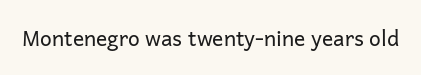
The passage shown is not underscored anywhere. The font's upright variant was chosen for this text. Stems here are at most as thick as an everyday book face. Observe the ordinary spacing: letters are neighbours, not strangers.
